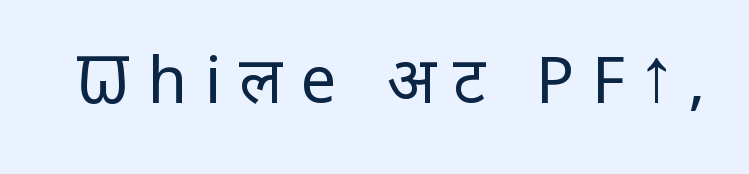
The lettering holds an erect, upright posture throughout. This is sans-serif lettering, the kind often seen on screens and signage. Any mark beneath the type? The region is blank. Is this a fixed-width face? No — the glyphs have proportional, varying widths. Does extra space separate the letters? Yes, quite a lot of it. The letterforms sit at book weight or below.
